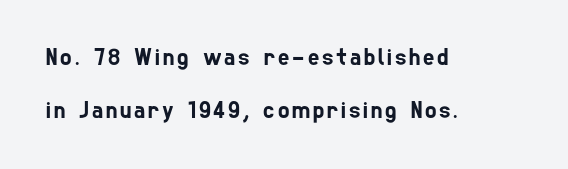
The image shows 24 px text type; set left-aligned, loose line spacing (2.19x), not underlined.
